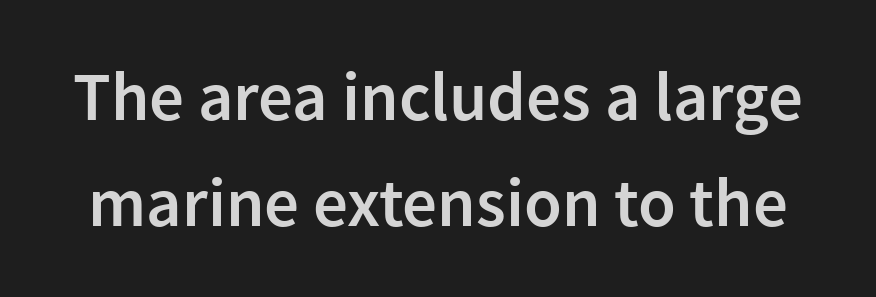
The image shows 69 px semibold sans-serif type, upright; set normal line spacing (1.53x), normal letter spacing, not underlined; a medium x-height.
